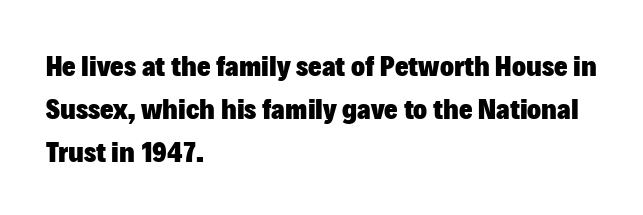
The image shows 29 px heavy sans-serif type, upright; set left-aligned, normal line spacing (1.49x), normal letter spacing, not underlined; low stroke contrast and a medium x-height.
